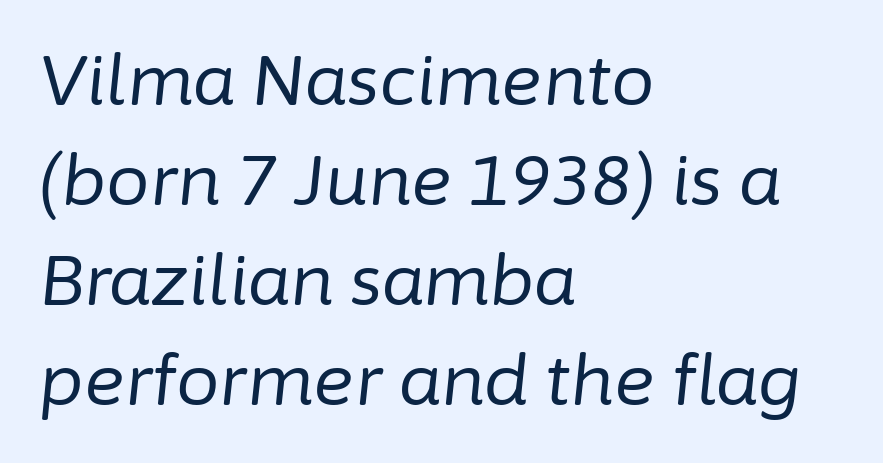
Normally led — the rows are evenly, conventionally spaced. Each line starts at the same left margin while the right side varies. The foot of each line stays bare and open. Spacing verdict: proportional, widths tailored to each character. Does the lettering tilt? It does — this is italic. No extra ink here — the face is not bold.
